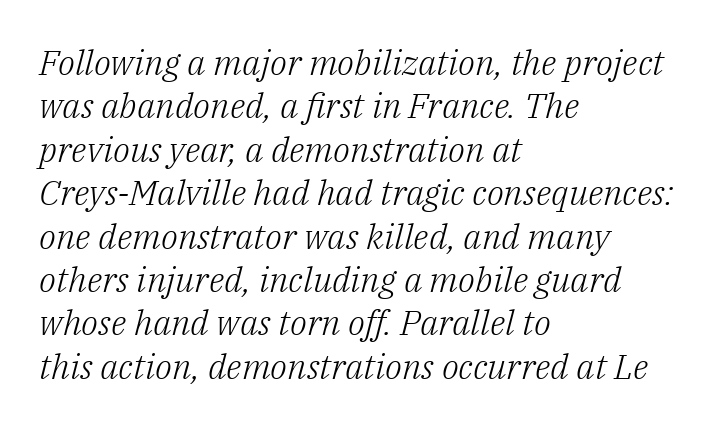
The image shows 35 px light serif type, italic (leaning right); set left-aligned, line spacing 1.24x, normal letter spacing, not underlined; low stroke contrast and a medium x-height.
